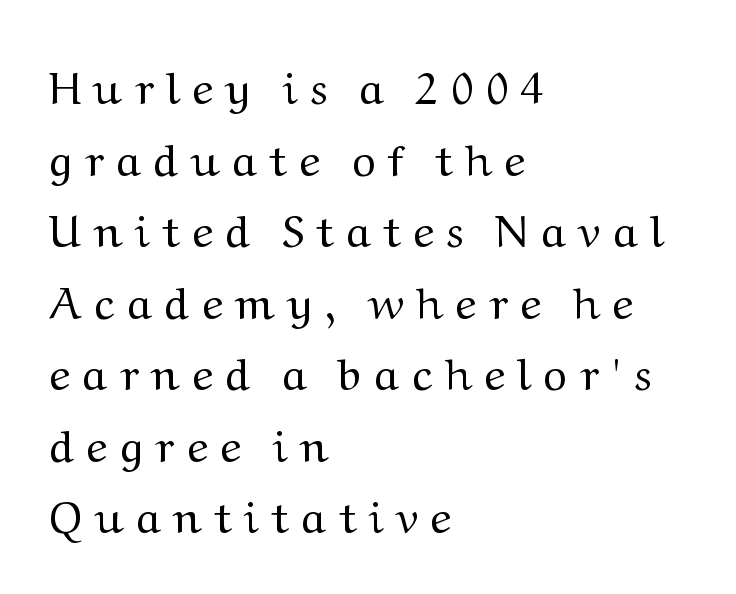
The image shows 45 px regular-weight, wide serif type, upright; set left-aligned, normal line spacing (1.59x), unusually wide letter spacing (+0.28 em), not underlined; medium stroke contrast and a medium x-height.
